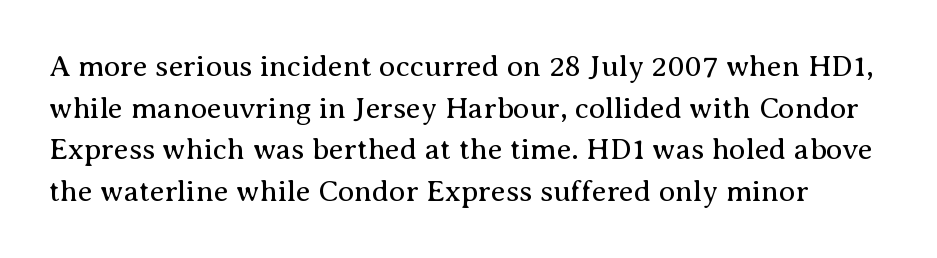
{"serif": "yes", "italic": "no", "bold": "no", "weight": "regular", "width": "normal", "stroke_contrast": "medium", "x_height": "medium", "monospaced": "no", "underline": "no", "line_spacing": "normal", "line_spacing_ratio": 1.39, "letter_spacing": "normal", "letter_spacing_em": 0.0, "glyph_px": 30}
